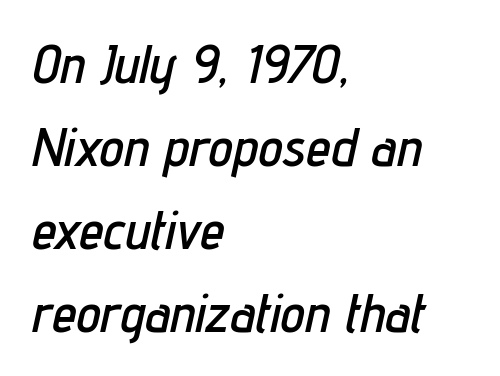
{"italic": "yes", "lean": "right", "slant_degrees": 12, "width": "condensed", "stroke_contrast": "low", "x_height": "medium", "monospaced": "no", "underline": "no", "align": "left", "line_spacing": "normal", "line_spacing_ratio": 1.51, "letter_spacing": "normal", "letter_spacing_em": 0.0, "glyph_px": 55}
